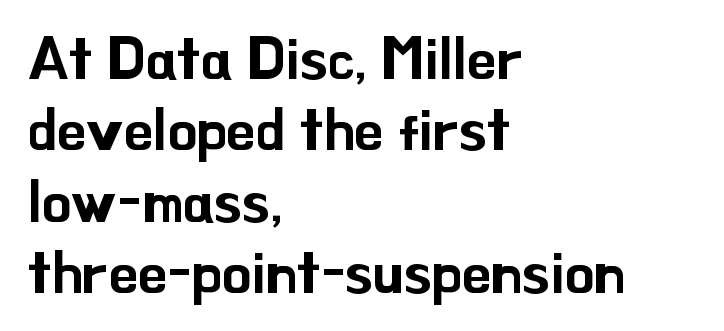
Q: Is the text italic (slanted)? A: No, it is upright.
Q: Is the typeface a serif or a sans-serif typeface? A: Sans-serif.
Q: Is the text underlined? A: No.
Q: How is the paragraph aligned? A: Left-aligned.
Q: Is the spacing between letters normal or unusually wide? A: Normal.
Q: Width (condensed, normal, or wide)? A: Normal.
Q: Stroke contrast? A: Low.
Q: x-height? A: Small.
Q: Monospaced? A: No.
